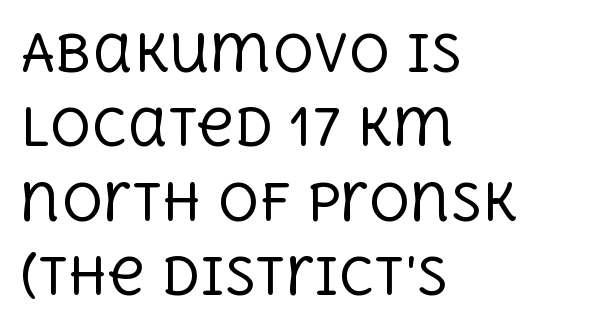
Q: Is the text bold? A: No.
Q: Is the text italic (slanted)? A: No, it is upright.
Q: Is the typeface a serif or a sans-serif typeface? A: Serif.
Q: Is the text underlined? A: No.
Q: How is the paragraph aligned? A: Left-aligned.
Q: Is the spacing between letters normal or unusually wide? A: Normal.
Q: Is the spacing between lines tight, normal or loose? A: Normal.
Q: Width (condensed, normal, or wide)? A: Normal.
Q: x-height? A: Large.
Q: Monospaced? A: No.
